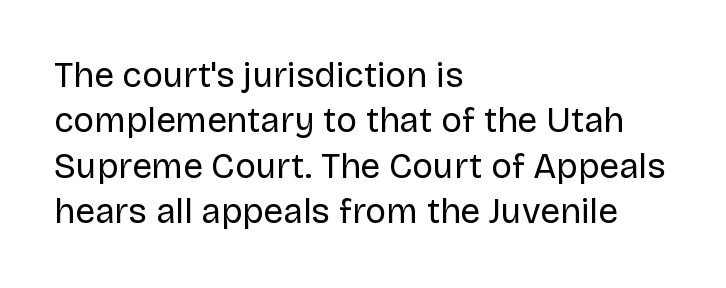
{"serif": "no", "italic": "no", "bold": "no", "weight": "regular", "width": "normal", "stroke_contrast": "low", "x_height": "large", "monospaced": "no", "underline": "no", "align": "left", "line_spacing": "normal", "line_spacing_ratio": 1.3, "letter_spacing": "normal", "letter_spacing_em": 0.0, "glyph_px": 35}
